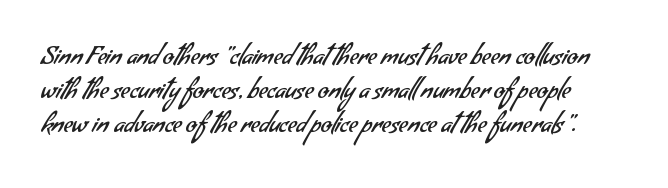
The image shows 25 px text type; set normal line spacing (1.36x), normal letter spacing, not underlined.
